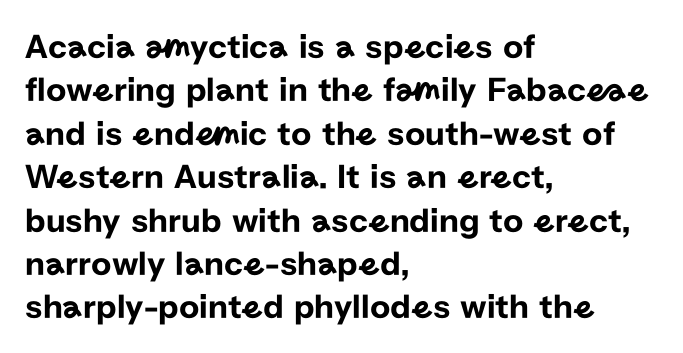
The paragraph shown leans on its left margin. The letters sit at their default tracking, neither squeezed nor spread. This is roman type, the default non-slanted kind. The letters advance in unequal steps, a hallmark of proportional type. Bare-footed words on every line. The type family on display is of the sans-serif kind.
